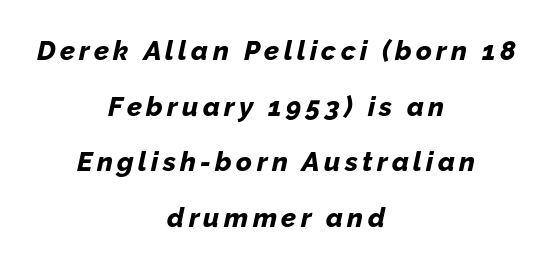
Q: Is the text bold? A: Yes.
Q: Is the text italic (slanted)? A: Yes, it leans right by about 12 degrees.
Q: Is the text underlined? A: No.
Q: How is the paragraph aligned? A: Centered.
Q: Is the spacing between lines tight, normal or loose? A: Loose.
